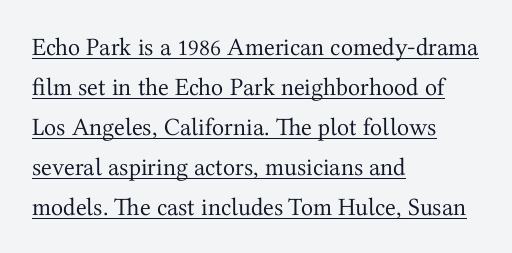
{"italic": "no", "bold": "no", "underline": "yes", "align": "left", "line_spacing": "normal", "line_spacing_ratio": 1.6, "letter_spacing": "normal", "letter_spacing_em": 0.0, "glyph_px": 25}
